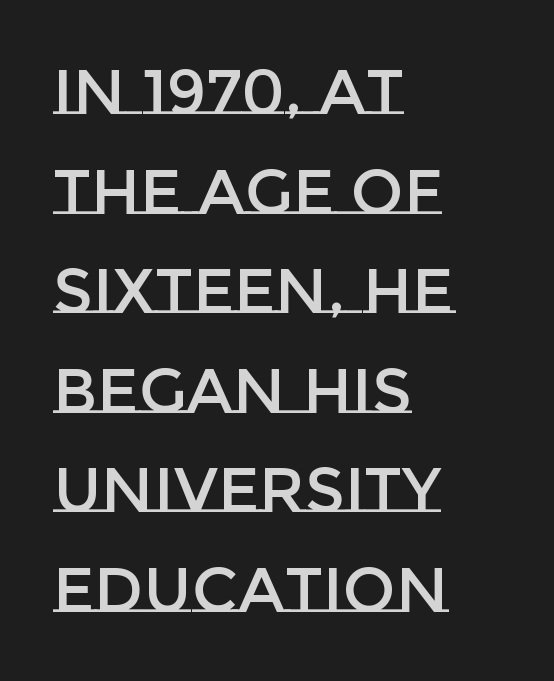
The image shows 63 px text type, upright; set left-aligned, normal line spacing (1.58x), normal letter spacing, not underlined; low stroke contrast and a large x-height.
